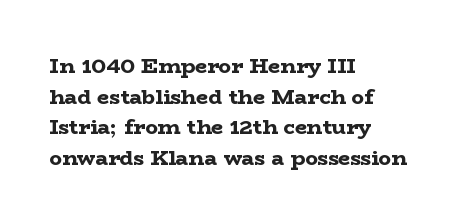
{"italic": "no", "bold": "yes", "underline": "no", "align": "left", "line_spacing": "normal", "line_spacing_ratio": 1.46, "letter_spacing": "normal", "letter_spacing_em": 0.0, "glyph_px": 21}
